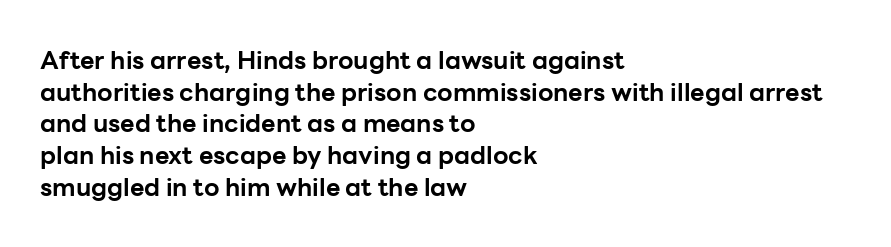
Q: Is the text bold? A: Yes.
Q: Is the text italic (slanted)? A: No, it is upright.
Q: Is the text underlined? A: No.
Q: How is the paragraph aligned? A: Left-aligned.
Q: Is the spacing between letters normal or unusually wide? A: Normal.
Q: Is the spacing between lines tight, normal or loose? A: Normal.
